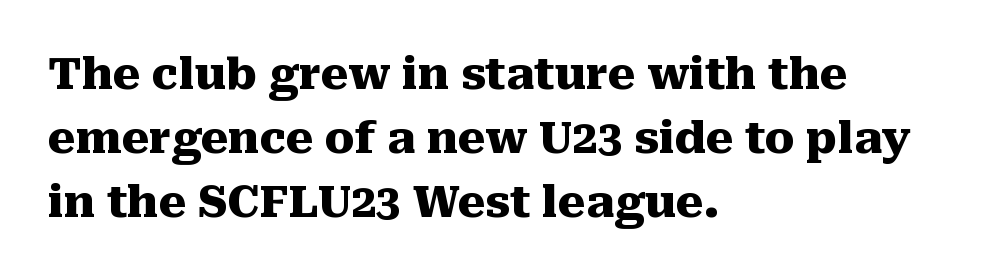
{"serif": "yes", "italic": "no", "bold": "yes", "weight": "heavy", "width": "normal", "stroke_contrast": "medium", "x_height": "medium", "monospaced": "no", "underline": "no", "align": "left", "line_spacing": "normal", "line_spacing_ratio": 1.46, "letter_spacing": "normal", "letter_spacing_em": 0.0, "glyph_px": 44}
